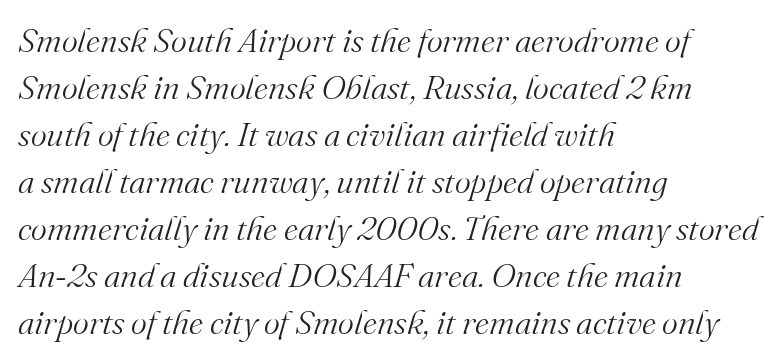
Tracking value appears to be zero — textbook default spacing. Compared with a centered layout, this one pins lines to the left instead. This block has exactly the height ordinary leading produces. Think of a printed novel: that variable character pitch is what you see here. Is the type heavy? It reads as light-to-regular instead.
